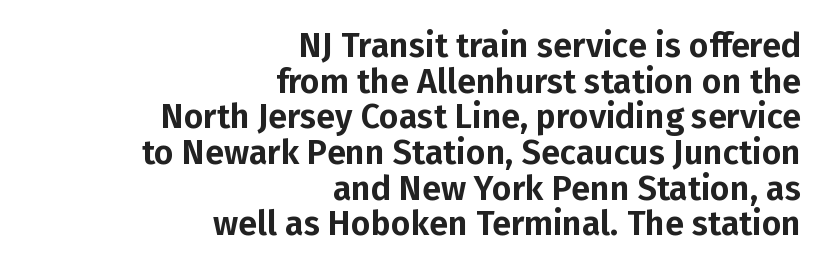
{"serif": "no", "italic": "no", "width": "normal", "stroke_contrast": "low", "x_height": "medium", "monospaced": "no", "underline": "no", "align": "right", "line_spacing": "tight", "line_spacing_ratio": 1.05, "letter_spacing": "normal", "letter_spacing_em": 0.0, "glyph_px": 34}
